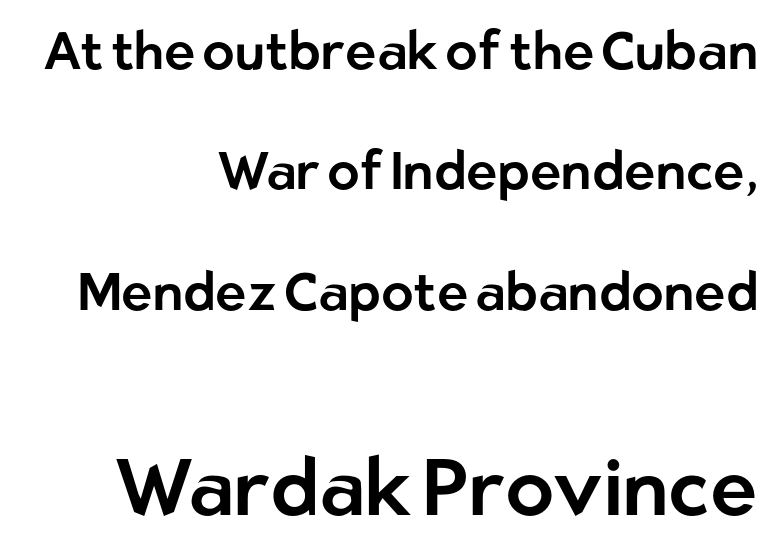
Q: Is the text italic (slanted)? A: No, it is upright.
Q: Is the typeface a serif or a sans-serif typeface? A: Sans-serif.
Q: Is the text underlined? A: No.
Q: How is the paragraph aligned? A: Right-aligned.
Q: Is the spacing between letters normal or unusually wide? A: Normal.
Q: Is the spacing between lines tight, normal or loose? A: Loose.
Q: Which block of text is set in a larger size, the first (top) or the second (bottom)? A: The second (bottom) one.
Q: Width (condensed, normal, or wide)? A: Normal.
Q: Stroke contrast? A: Low.
Q: x-height? A: Medium.
Q: Monospaced? A: No.
